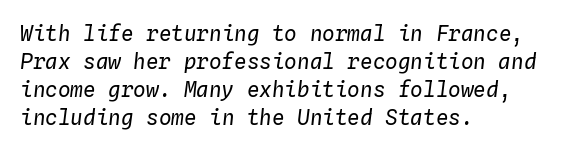
Q: Is the text bold? A: No.
Q: Is the text italic (slanted)? A: Yes, it leans right by about 4 degrees.
Q: Is the text underlined? A: No.
Q: How is the paragraph aligned? A: Left-aligned.
Q: Is the spacing between letters normal or unusually wide? A: Normal.
Q: Is the spacing between lines tight, normal or loose? A: Normal.
